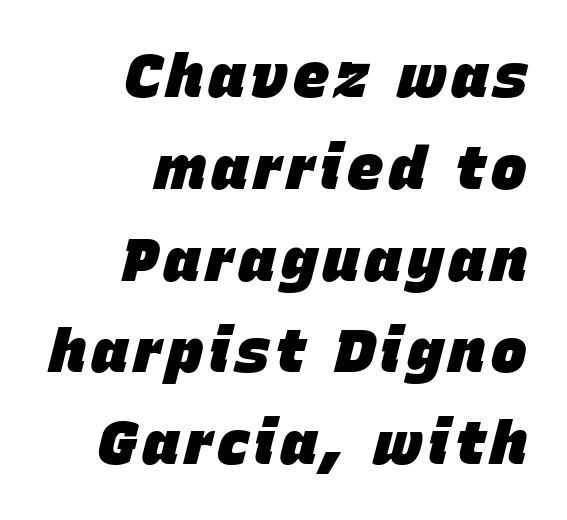
The image shows 60 px heavy type, italic (leaning right); set right-aligned, normal line spacing (1.53x), not underlined; low stroke contrast and a large x-height.
